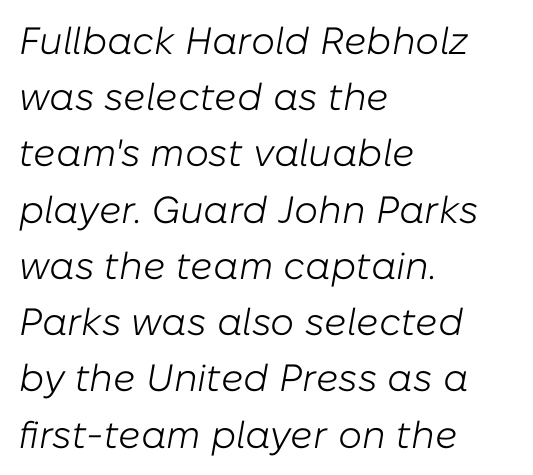
The image shows 38 px light type, italic (leaning right); set left-aligned, normal line spacing (1.48x), normal letter spacing, not underlined; low stroke contrast and a medium x-height.
